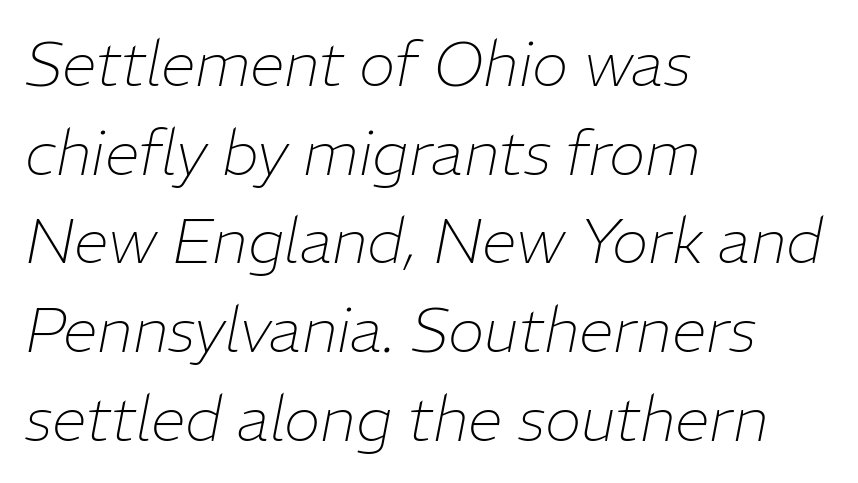
Anything drawn beneath the words? Only blank space. Is this a fixed-width face? No — the glyphs have proportional, varying widths. Weight: not bold — regular or lighter. Nobody touched the tracking dial on this one. The space between consecutive lines is moderate.
